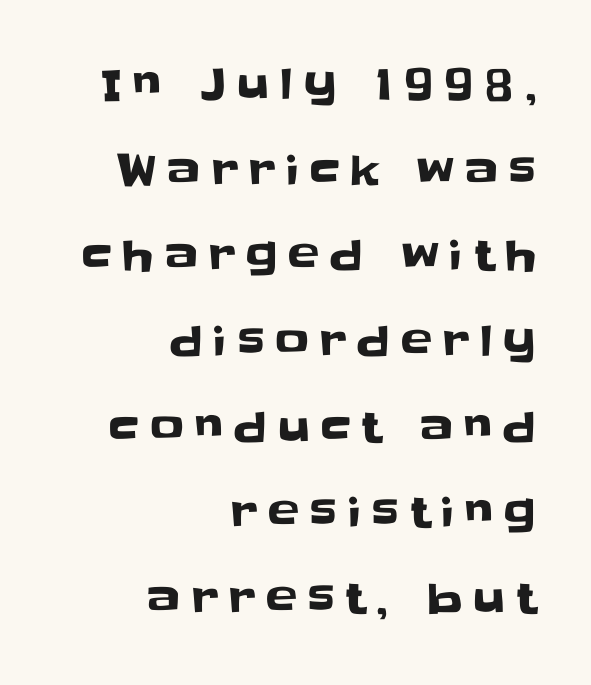
{"serif": "no", "italic": "no", "width": "normal", "stroke_contrast": "low", "x_height": "large", "monospaced": "no", "underline": "no", "align": "right", "line_spacing": "loose", "line_spacing_ratio": 2.04, "letter_spacing": "wide", "letter_spacing_em": 0.26, "glyph_px": 42}
